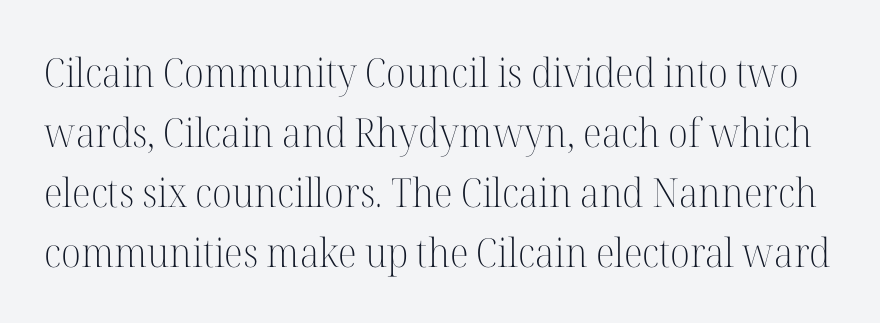
The letters stand straight up with perfectly vertical stems. The rendering shows small feet on the letterforms — a serif design. Caption: face not bold, strokes unweighted. A normal amount of white space separates one row of letters from the next. The horizontal fit of the characters is conventional and even. A clean baseline with only descenders dipping below it.
